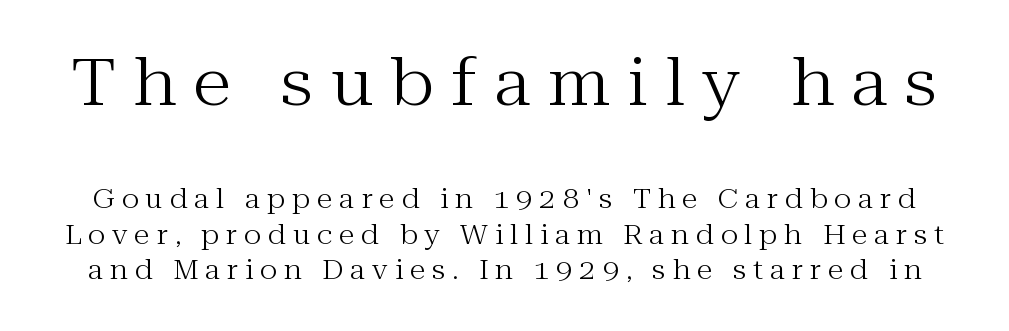
{"serif": "yes", "italic": "no", "bold": "no", "weight": "regular", "width": "normal", "stroke_contrast": "medium", "x_height": "medium", "monospaced": "no", "underline": "no", "line_spacing": "normal", "line_spacing_ratio": 1.36, "letter_spacing": "wide", "letter_spacing_em": 0.27, "larger_block": "first", "size_ratio": 2.46, "glyph_px": 64}
